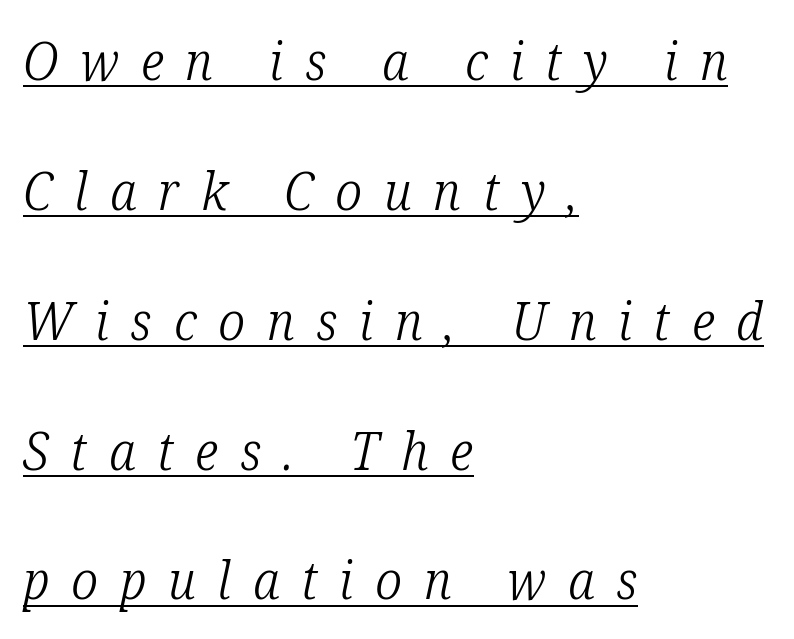
Q: Is the text bold? A: No.
Q: Is the text italic (slanted)? A: Yes, it leans right by about 12 degrees.
Q: Is the typeface a serif or a sans-serif typeface? A: Serif.
Q: Is the text underlined? A: Yes.
Q: How is the paragraph aligned? A: Left-aligned.
Q: Is the spacing between letters normal or unusually wide? A: Unusually wide.
Q: Is the spacing between lines tight, normal or loose? A: Loose.
Q: Width (condensed, normal, or wide)? A: Condensed.
Q: Stroke contrast? A: Low.
Q: x-height? A: Medium.
Q: Monospaced? A: No.
